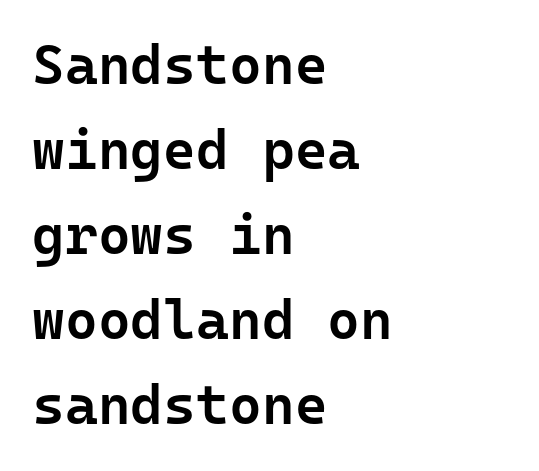
Q: Is the text bold? A: Semi-bold.
Q: Is the text italic (slanted)? A: No, it is upright.
Q: Is the typeface a serif or a sans-serif typeface? A: Sans-serif.
Q: Is the text underlined? A: No.
Q: How is the paragraph aligned? A: Left-aligned.
Q: Is the spacing between letters normal or unusually wide? A: Normal.
Q: Is the spacing between lines tight, normal or loose? A: Normal.
Q: Width (condensed, normal, or wide)? A: Normal.
Q: Stroke contrast? A: Low.
Q: x-height? A: Medium.
Q: Monospaced? A: Yes.
